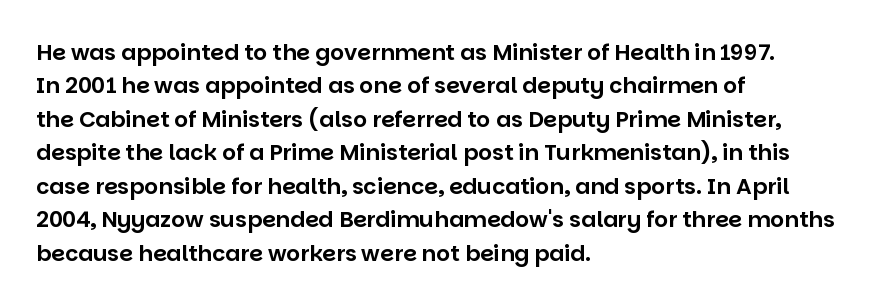
Regarding leading, the lines here are spaced in the standard way. The typography opts for an upright posture over an oblique one. Caption: multi-line text, flush left, ragged right. Nothing unusual about the tracking: characters are spaced as the font intends.
